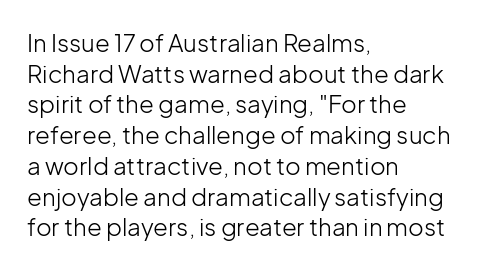
The image shows 24 px text type, upright; set left-aligned, normal line spacing (1.28x), normal letter spacing, not underlined.
